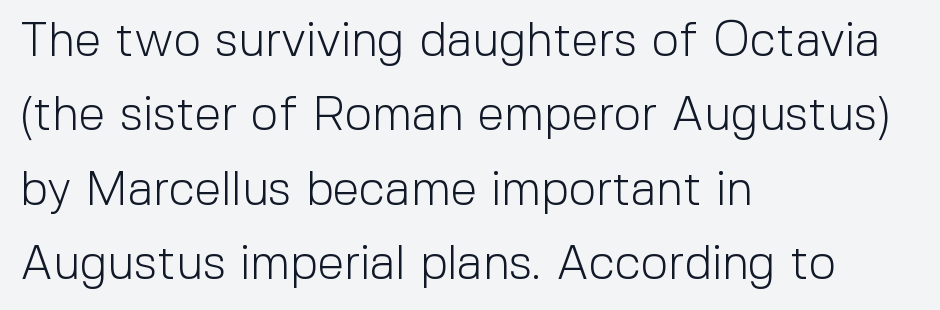
Vertical spacing — default. Descender tails drop into unmarked territory. The strokes are not fattened; the text isn't bold. The rag falls on the right side of this text block. In terms of posture, this sample is upright. Do the characters align in a grid? No, the font is proportional.
